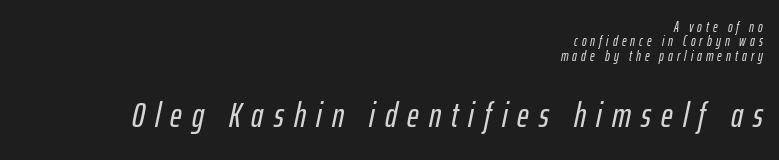
Successive baselines arrive quickly, one right under another. The lines in this sample share a right terminus and differ only in where they begin. This is oblique type, the kind used for emphasis or titles. The space beneath each line is pristine and unruled.
